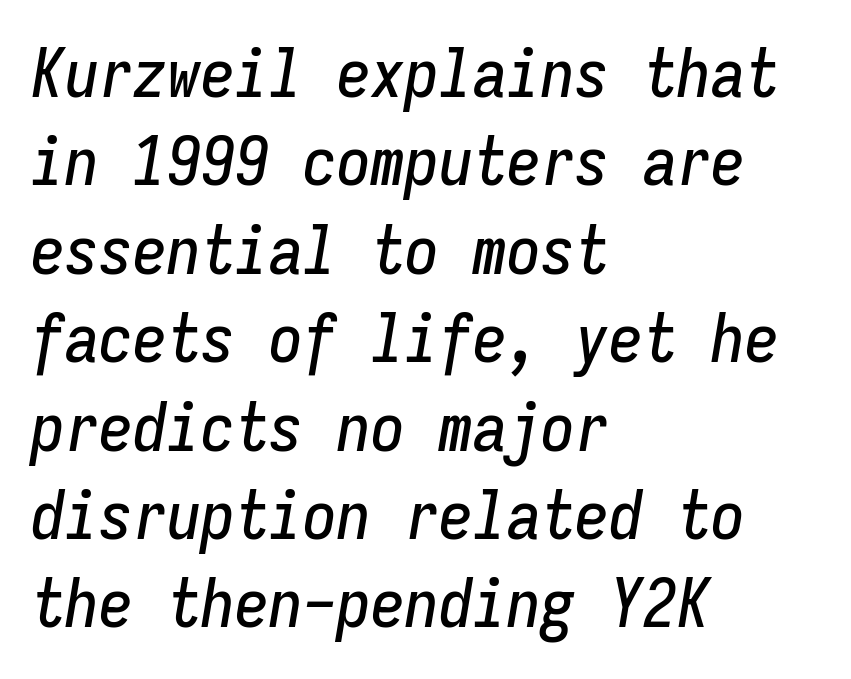
The image shows 68 px condensed type, italic (leaning right), monospaced; set left-aligned, normal line spacing (1.3x), normal letter spacing, not underlined; low stroke contrast and a medium x-height.
